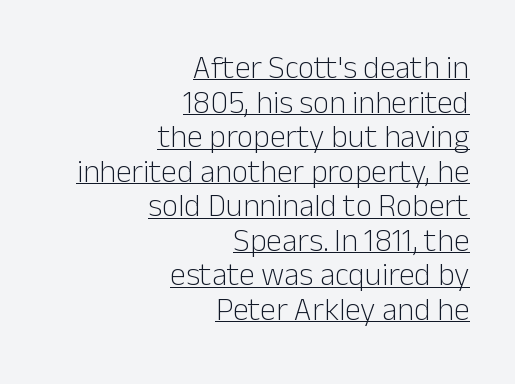
{"serif": "no", "italic": "no", "bold": "no", "weight": "light", "width": "normal", "stroke_contrast": "low", "x_height": "medium", "monospaced": "no", "underline": "yes", "align": "right", "line_spacing": "tight", "line_spacing_ratio": 1.08, "letter_spacing": "normal", "letter_spacing_em": 0.0, "glyph_px": 32}
